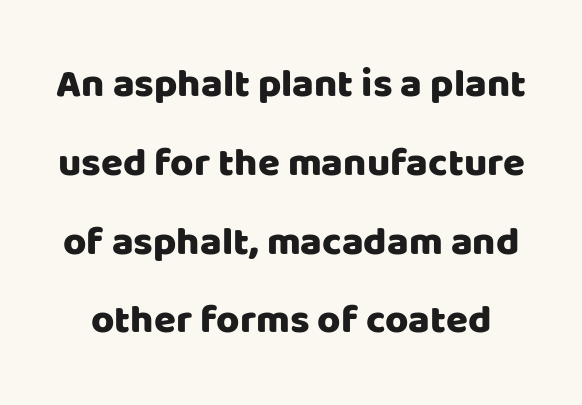
{"serif": "no", "italic": "no", "width": "normal", "stroke_contrast": "low", "x_height": "large", "monospaced": "no", "underline": "no", "line_spacing": "loose", "line_spacing_ratio": 1.97, "letter_spacing": "normal", "letter_spacing_em": 0.0, "glyph_px": 40}
